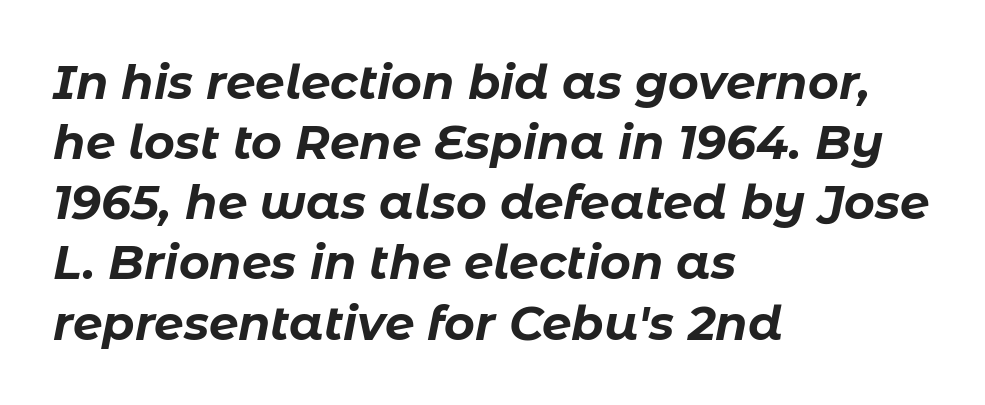
{"italic": "yes", "lean": "right", "slant_degrees": 11, "bold": "yes", "weight": "bold", "width": "normal", "stroke_contrast": "low", "x_height": "medium", "monospaced": "no", "underline": "no", "align": "left", "line_spacing": "normal", "line_spacing_ratio": 1.28, "letter_spacing": "normal", "letter_spacing_em": 0.0, "glyph_px": 47}
